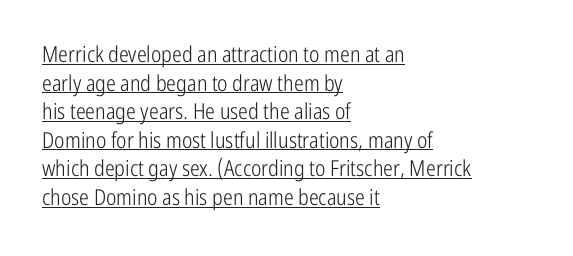
Students, observe the line beneath the letters — that is underlining. Line starts are locked; line ends wander. The vertical gap from one line to the next is medium. The lettering holds an erect, upright posture throughout. The passage shown has conventional tracking throughout. The letters look calm and open, with moderate or lighter stems.
